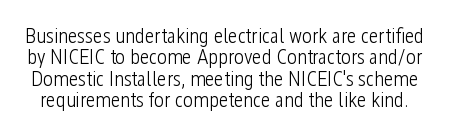
The image shows 21 px text type, upright; set tight line spacing (1.02x), normal letter spacing, not underlined.
